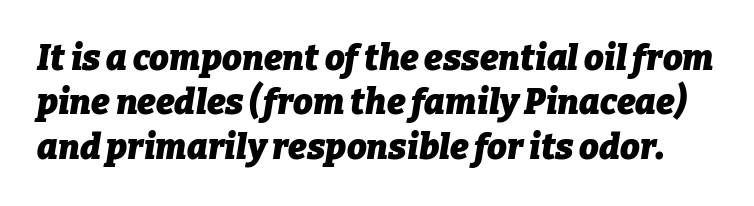
Q: Is the text bold? A: Yes.
Q: Is the text italic (slanted)? A: Yes, it leans right by about 9 degrees.
Q: Is the text underlined? A: No.
Q: Is the spacing between letters normal or unusually wide? A: Normal.
Q: Is the spacing between lines tight, normal or loose? A: Normal.
Q: Width (condensed, normal, or wide)? A: Normal.
Q: Stroke contrast? A: Low.
Q: x-height? A: Medium.
Q: Monospaced? A: No.
